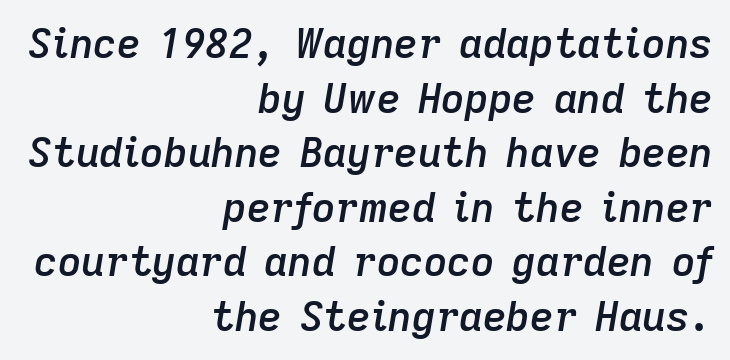
Varying glyph widths throughout — classic text-font behaviour. One glance says typical: line gaps are just what's usual. These lines carry some extra weight — a demibold, not a full bold. Default kerning and tracking; the words read as compact shapes. Notice how the passage keeps a crisp vertical edge on the right only.
